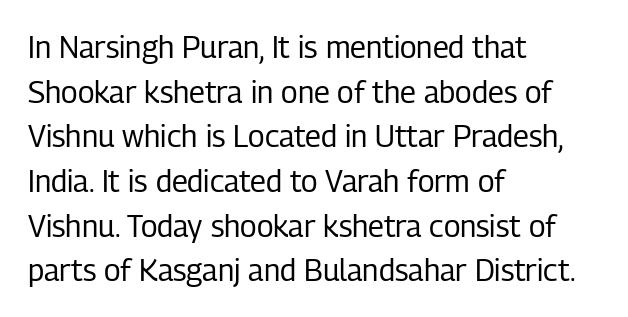
The image shows 30 px regular-weight, condensed sans-serif type, upright; set left-aligned, normal line spacing (1.49x), normal letter spacing, not underlined; low stroke contrast and a medium x-height.
